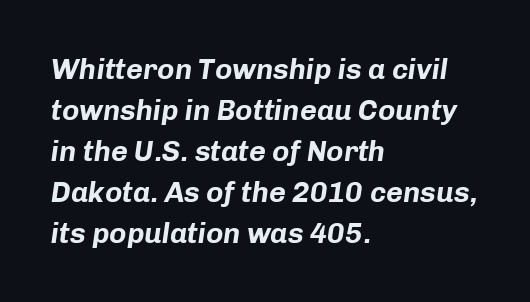
The image shows 29 px bold type, italic (leaning right); set left-aligned, normal line spacing (1.41x), normal letter spacing, not underlined; low stroke contrast and a medium x-height.
